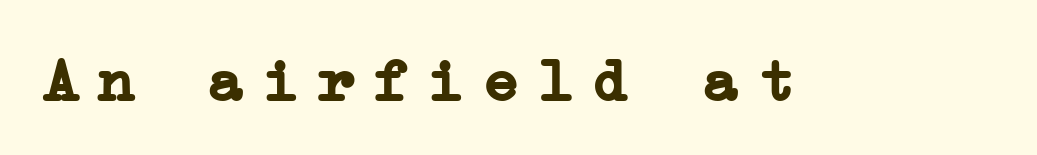
Q: Is the text bold? A: Yes.
Q: Is the text italic (slanted)? A: No, it is upright.
Q: Is the typeface a serif or a sans-serif typeface? A: Serif.
Q: Is the text underlined? A: No.
Q: Is the spacing between letters normal or unusually wide? A: Unusually wide.
Q: Width (condensed, normal, or wide)? A: Normal.
Q: Stroke contrast? A: Low.
Q: x-height? A: Medium.
